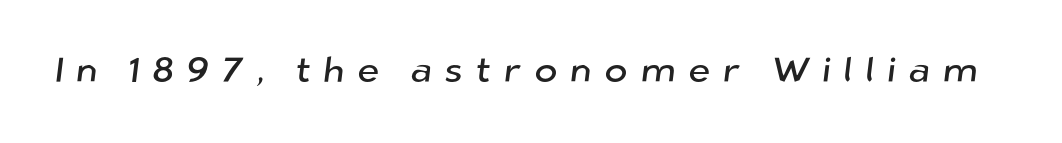
{"serif": "no", "width": "normal", "stroke_contrast": "low", "x_height": "medium", "monospaced": "no", "underline": "no", "letter_spacing": "wide", "letter_spacing_em": 0.36, "glyph_px": 35}
